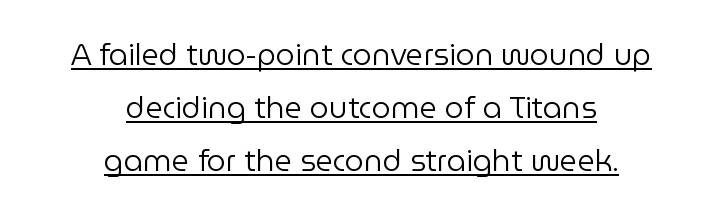
Q: Is the text bold? A: No.
Q: Is the text italic (slanted)? A: No, it is upright.
Q: Is the typeface a serif or a sans-serif typeface? A: Sans-serif.
Q: Is the text underlined? A: Yes.
Q: How is the paragraph aligned? A: Centered.
Q: Is the spacing between letters normal or unusually wide? A: Normal.
Q: Width (condensed, normal, or wide)? A: Normal.
Q: Stroke contrast? A: Low.
Q: x-height? A: Medium.
Q: Monospaced? A: No.
